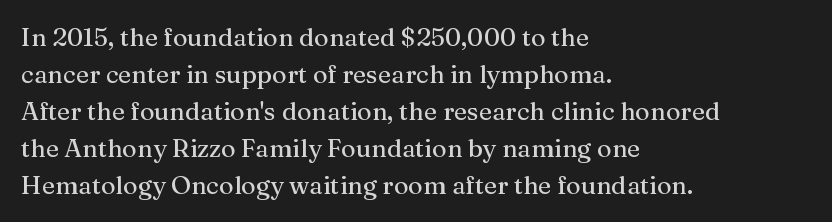
{"italic": "no", "underline": "no", "align": "left", "line_spacing": "normal", "line_spacing_ratio": 1.48, "letter_spacing": "normal", "letter_spacing_em": 0.0, "glyph_px": 25}
